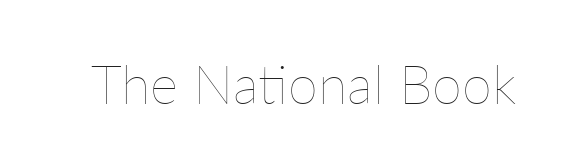
{"italic": "no", "bold": "no", "weight": "thin", "width": "normal", "stroke_contrast": "low", "x_height": "medium", "monospaced": "no", "underline": "no", "letter_spacing": "normal", "letter_spacing_em": 0.0, "glyph_px": 54}
